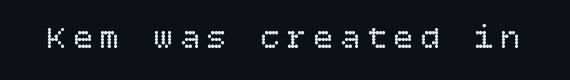
{"italic": "no", "bold": "no", "weight": "regular", "width": "normal", "stroke_contrast": "low", "x_height": "large", "underline": "no", "letter_spacing": "wide", "letter_spacing_em": 0.21, "glyph_px": 33}
